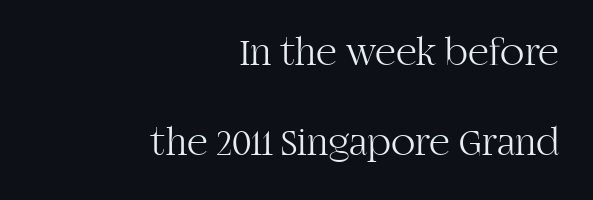
Rule under the text: the space is simply empty. Each line ends at the same right margin while the left side varies. Every stem runs plumb, perpendicular to the baseline. The tracking reads as untouched default to a designer's eye. The letterforms sit at book weight or below.
